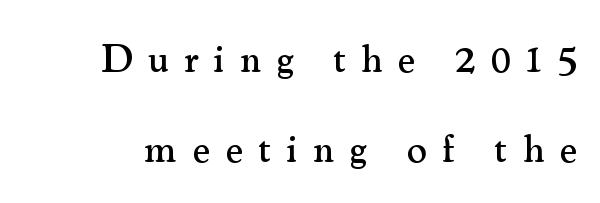
{"serif": "yes", "italic": "no", "width": "normal", "stroke_contrast": "medium", "x_height": "small", "monospaced": "no", "underline": "no", "line_spacing": "loose", "line_spacing_ratio": 2.31, "letter_spacing": "wide", "letter_spacing_em": 0.39, "glyph_px": 39}
